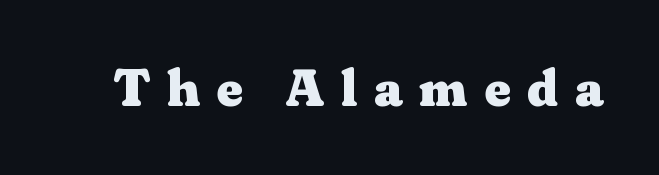
The image shows 52 px heavy, wide serif type, upright; set unusually wide letter spacing (+0.31 em), not underlined; medium stroke contrast and a medium x-height.
